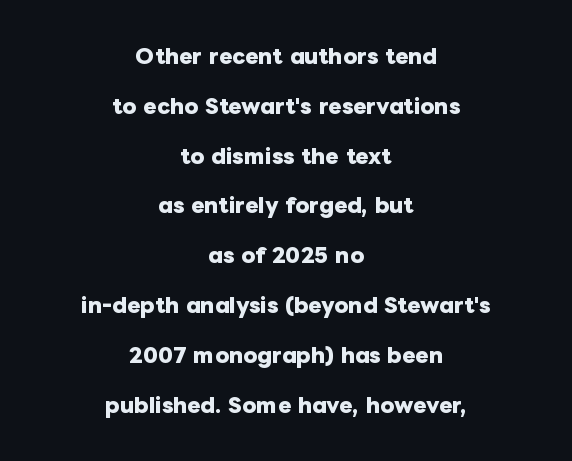
{"italic": "no", "bold": "yes", "underline": "no", "align": "center", "line_spacing": "loose", "line_spacing_ratio": 2.49, "letter_spacing": "normal", "letter_spacing_em": 0.0, "glyph_px": 20}
